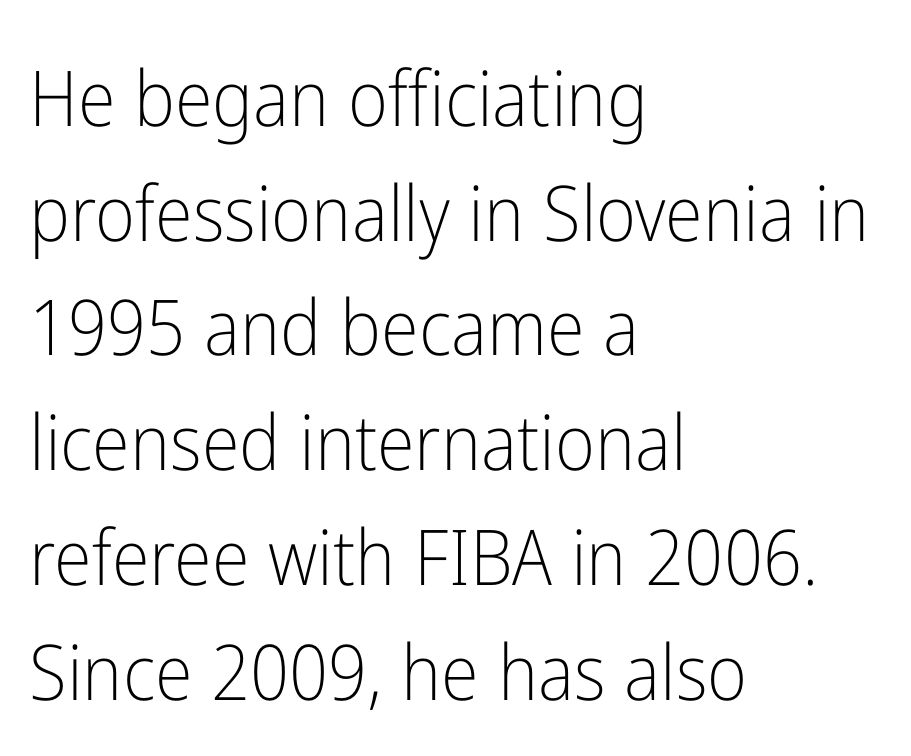
Q: Is the text bold? A: No.
Q: Is the text italic (slanted)? A: No, it is upright.
Q: Is the typeface a serif or a sans-serif typeface? A: Sans-serif.
Q: Is the text underlined? A: No.
Q: How is the paragraph aligned? A: Left-aligned.
Q: Is the spacing between letters normal or unusually wide? A: Normal.
Q: Is the spacing between lines tight, normal or loose? A: Normal.
Q: Width (condensed, normal, or wide)? A: Condensed.
Q: Stroke contrast? A: Low.
Q: x-height? A: Medium.
Q: Monospaced? A: No.
